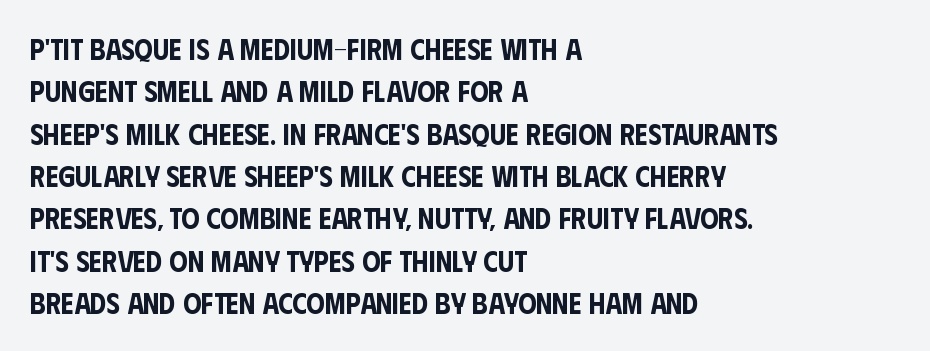
Q: Is the text italic (slanted)? A: No, it is upright.
Q: Is the typeface a serif or a sans-serif typeface? A: Sans-serif.
Q: Is the text underlined? A: No.
Q: How is the paragraph aligned? A: Left-aligned.
Q: Is the spacing between letters normal or unusually wide? A: Normal.
Q: Is the spacing between lines tight, normal or loose? A: Normal.
Q: Width (condensed, normal, or wide)? A: Condensed.
Q: Stroke contrast? A: Low.
Q: x-height? A: Large.
Q: Monospaced? A: No.
